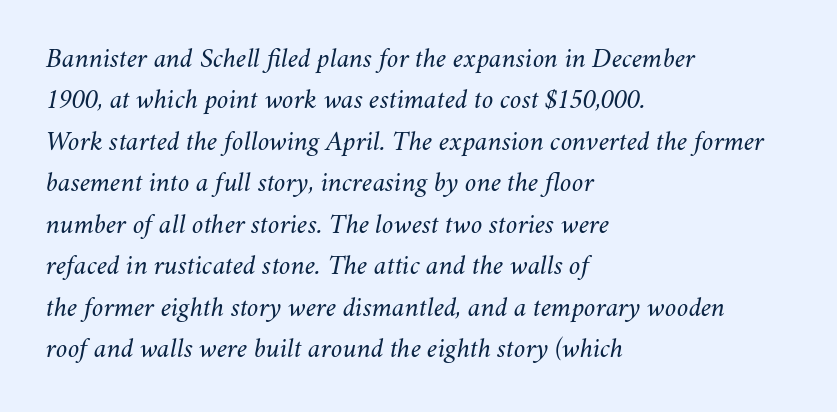
{"italic": "yes", "lean": "right", "slant_degrees": 11, "bold": "no", "weight": "regular", "width": "normal", "stroke_contrast": "medium", "x_height": "small", "monospaced": "no", "underline": "no", "align": "left", "line_spacing": "normal", "line_spacing_ratio": 1.48, "letter_spacing": "normal", "letter_spacing_em": 0.0, "glyph_px": 28}
